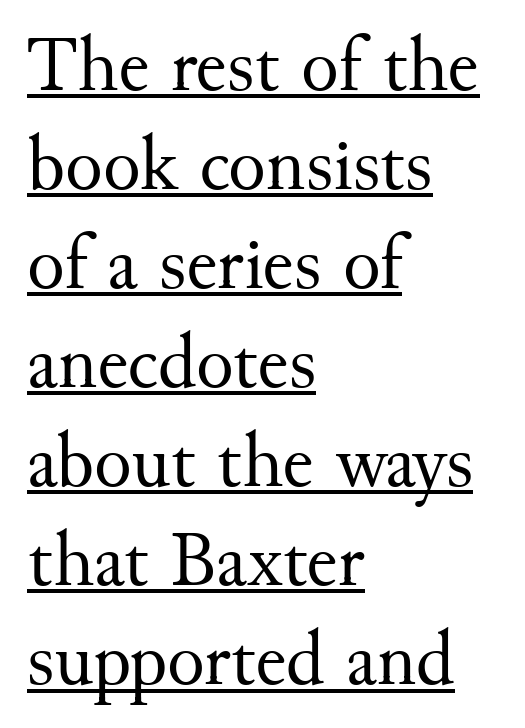
{"serif": "yes", "italic": "no", "bold": "no", "weight": "regular", "width": "normal", "stroke_contrast": "medium", "x_height": "small", "monospaced": "no", "underline": "yes", "align": "left", "line_spacing": "normal", "line_spacing_ratio": 1.27, "letter_spacing": "normal", "letter_spacing_em": 0.0, "glyph_px": 78}
